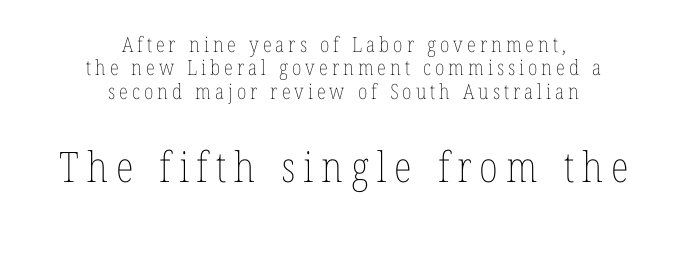
Q: Is the text bold? A: No.
Q: Is the text italic (slanted)? A: No, it is upright.
Q: Is the text underlined? A: No.
Q: How is the paragraph aligned? A: Centered.
Q: Is the spacing between lines tight, normal or loose? A: Tight.
Q: Which block of text is set in a larger size, the first (top) or the second (bottom)? A: The second (bottom) one.
Q: Width (condensed, normal, or wide)? A: Condensed.
Q: Stroke contrast? A: Low.
Q: x-height? A: Medium.
Q: Monospaced? A: No.
